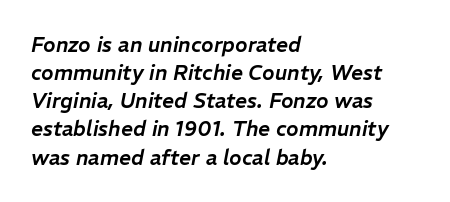
Q: Is the text italic (slanted)? A: Yes, it leans right by about 11 degrees.
Q: Is the text underlined? A: No.
Q: How is the paragraph aligned? A: Left-aligned.
Q: Is the spacing between letters normal or unusually wide? A: Normal.
Q: Is the spacing between lines tight, normal or loose? A: Normal.
